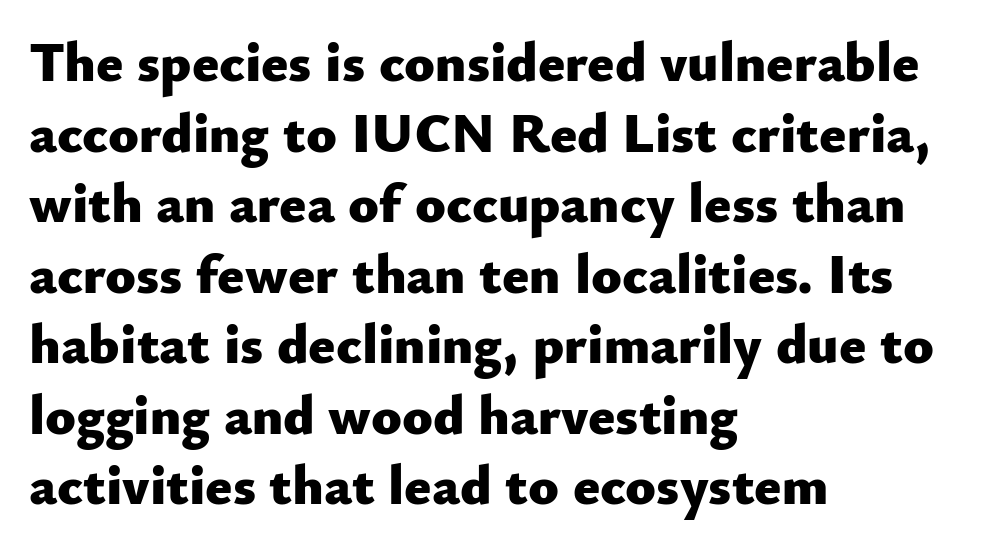
{"serif": "no", "italic": "no", "bold": "yes", "weight": "heavy", "width": "normal", "stroke_contrast": "low", "x_height": "small", "monospaced": "no", "underline": "no", "align": "left", "line_spacing": "normal", "line_spacing_ratio": 1.26, "letter_spacing": "normal", "letter_spacing_em": 0.0, "glyph_px": 56}
